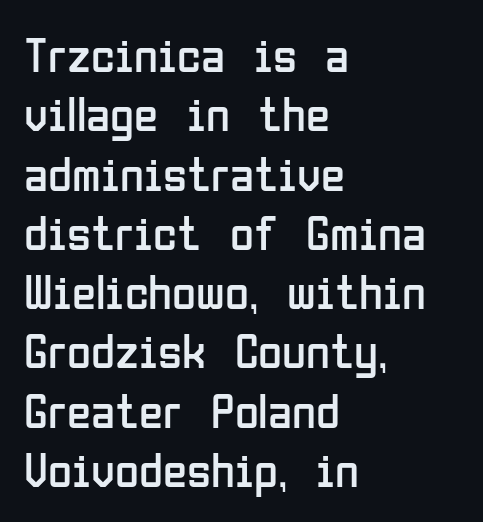
Q: Is the text bold? A: No.
Q: Is the text italic (slanted)? A: No, it is upright.
Q: Is the typeface a serif or a sans-serif typeface? A: Sans-serif.
Q: Is the text underlined? A: No.
Q: How is the paragraph aligned? A: Left-aligned.
Q: Is the spacing between letters normal or unusually wide? A: Normal.
Q: Width (condensed, normal, or wide)? A: Condensed.
Q: Stroke contrast? A: Low.
Q: x-height? A: Medium.
Q: Monospaced? A: No.
